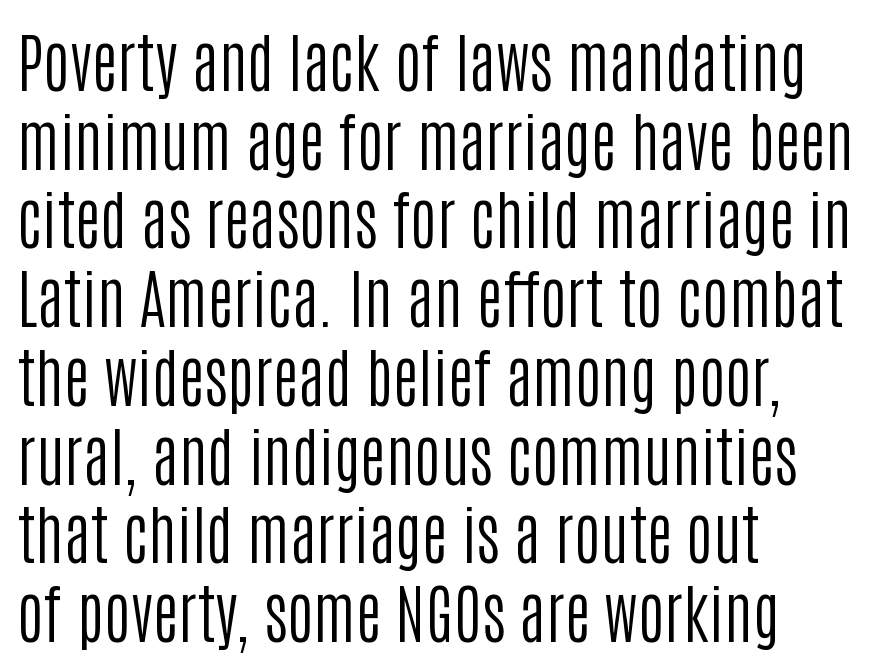
{"serif": "no", "italic": "no", "bold": "no", "weight": "regular", "width": "condensed", "stroke_contrast": "low", "x_height": "large", "monospaced": "no", "underline": "no", "align": "left", "line_spacing_ratio": 1.23, "letter_spacing": "normal", "letter_spacing_em": 0.0, "glyph_px": 64}
